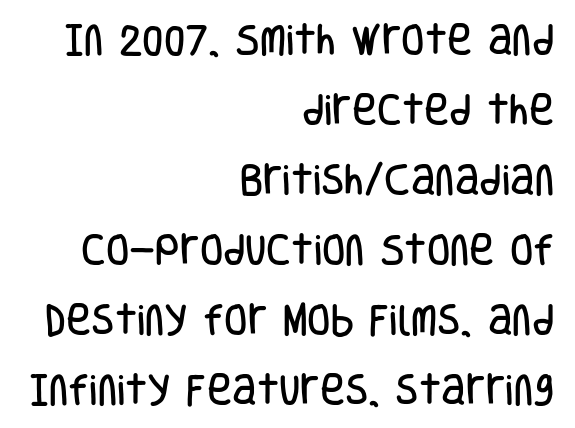
The image shows 34 px condensed sans-serif type, upright; set right-aligned, loose line spacing (2.06x), normal letter spacing, not underlined; low stroke contrast and a large x-height.
